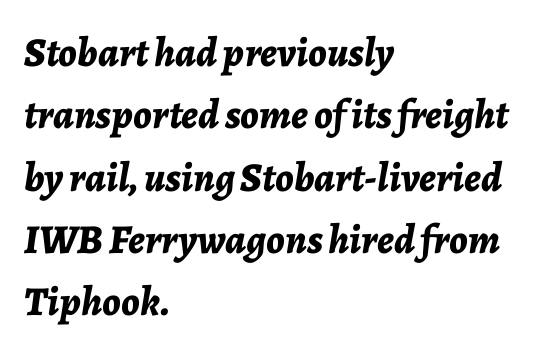
Q: Is the text bold? A: Yes.
Q: Is the text italic (slanted)? A: Yes, it leans right by about 7 degrees.
Q: Is the text underlined? A: No.
Q: How is the paragraph aligned? A: Left-aligned.
Q: Is the spacing between letters normal or unusually wide? A: Normal.
Q: Is the spacing between lines tight, normal or loose? A: Normal.
Q: Width (condensed, normal, or wide)? A: Normal.
Q: Stroke contrast? A: Low.
Q: x-height? A: Medium.
Q: Monospaced? A: No.
